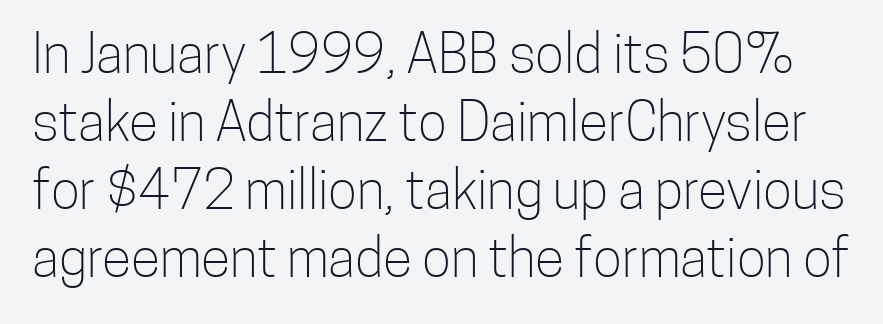
The image shows 54 px light, condensed sans-serif type, upright; set normal line spacing (1.26x), normal letter spacing, not underlined; low stroke contrast and a medium x-height.
